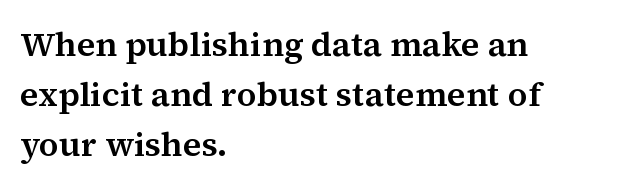
The image shows 34 px serif type, upright; set left-aligned, normal line spacing (1.47x), normal letter spacing, not underlined; medium stroke contrast and a medium x-height.
